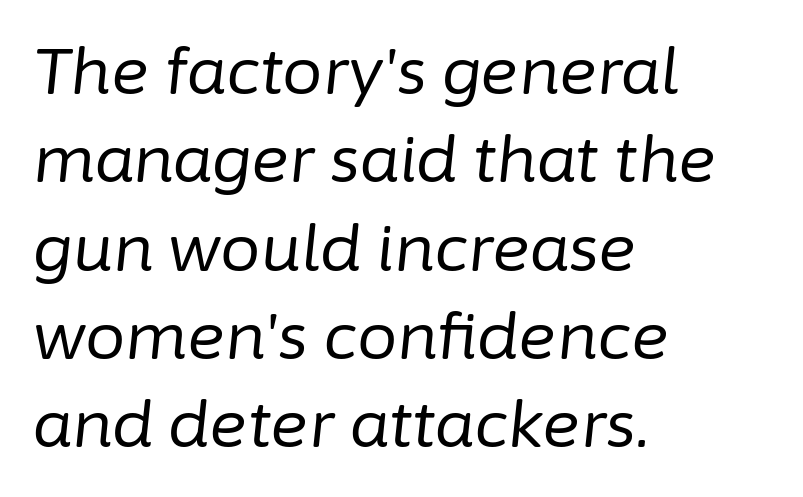
The image shows 64 px regular-weight type, italic (leaning right); set left-aligned, normal line spacing (1.38x), normal letter spacing, not underlined; low stroke contrast and a medium x-height.
